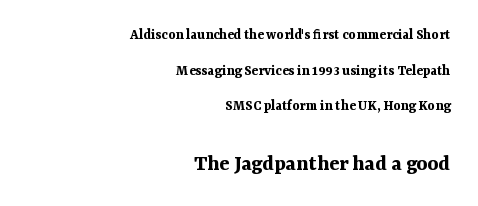
Q: Is the text bold? A: Yes.
Q: Is the text italic (slanted)? A: No, it is upright.
Q: Is the text underlined? A: No.
Q: How is the paragraph aligned? A: Right-aligned.
Q: Is the spacing between letters normal or unusually wide? A: Normal.
Q: Is the spacing between lines tight, normal or loose? A: Loose.
Q: Which block of text is set in a larger size, the first (top) or the second (bottom)? A: The second (bottom) one.
